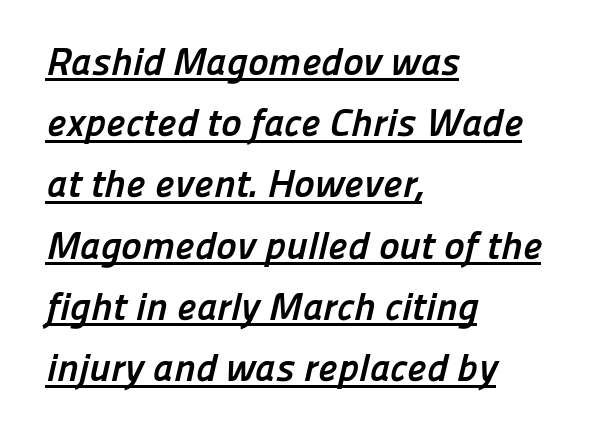
A typesetter would call this zero additional tracking. The face used here is proportionally spaced, like ordinary book or web type. These lines are composed in type without serifs. The typesetting leans heavy: a genuine bold. The words here are underlined.
